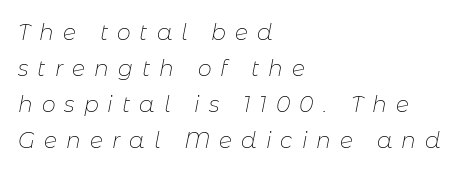
{"italic": "yes", "lean": "right", "slant_degrees": 11, "bold": "no", "underline": "no", "align": "left", "line_spacing": "normal", "line_spacing_ratio": 1.64, "letter_spacing": "wide", "letter_spacing_em": 0.41, "glyph_px": 22}
